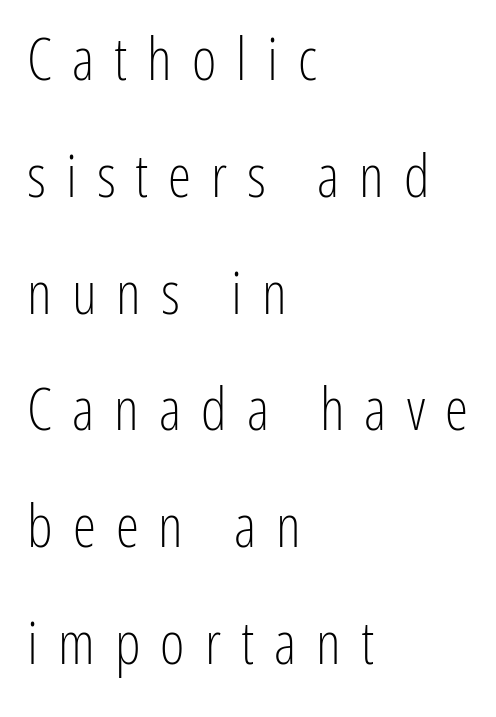
Someone cranked the tracking dial way up on this one. Line beginnings align vertically; line endings do not. Nobody drew a line under any word here. Spacing verdict: proportional, widths tailored to each character. This sample uses a sans-serif face.
